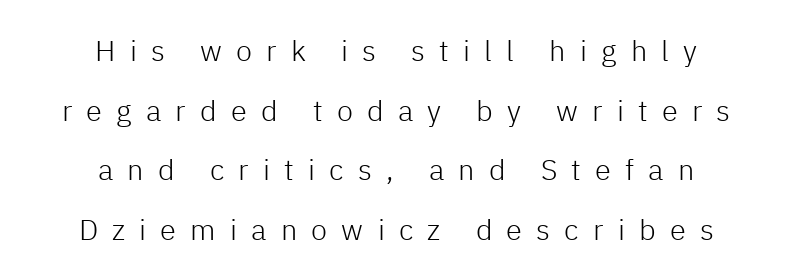
The image shows 29 px light sans-serif type, upright; set centered, loose line spacing (2.06x), unusually wide letter spacing (+0.49 em), not underlined; low stroke contrast and a medium x-height.
